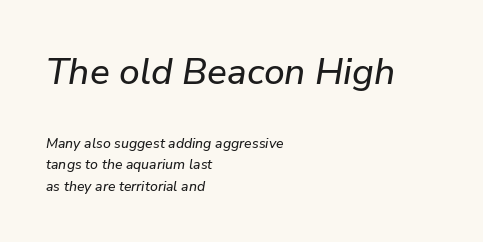
{"italic": "yes", "lean": "right", "slant_degrees": 9, "width": "normal", "stroke_contrast": "low", "x_height": "medium", "monospaced": "no", "underline": "no", "align": "left", "line_spacing": "normal", "line_spacing_ratio": 1.54, "letter_spacing": "normal", "letter_spacing_em": 0.0, "larger_block": "first", "size_ratio": 2.64, "glyph_px": 37}
